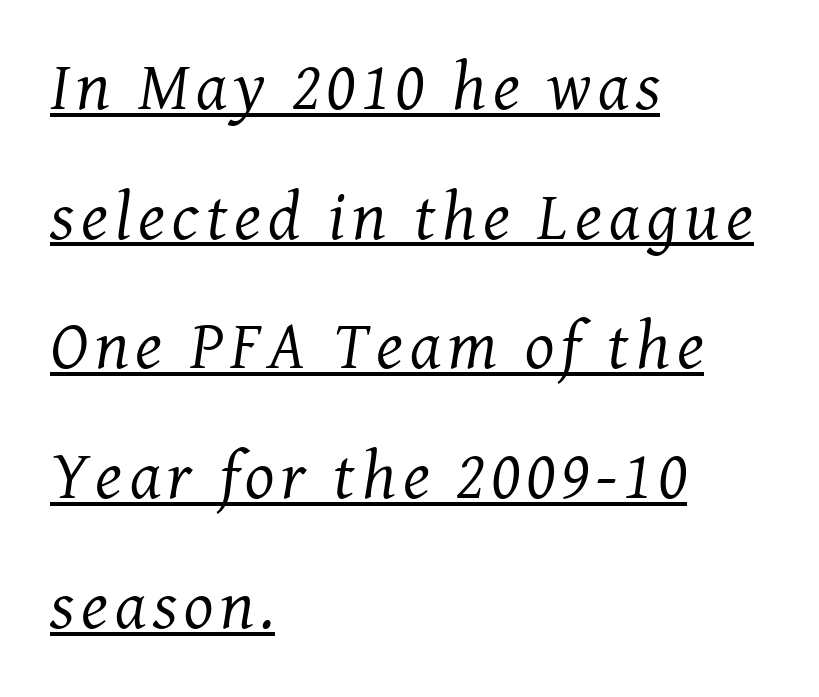
This is oblique type, the kind used for emphasis or titles. Note the varied advance widths — an 'i' is clearly narrower than an 'm'. A light-to-regular cut is what we see here. The face used here appears with an underline applied. The type family on display is of the serif kind.
